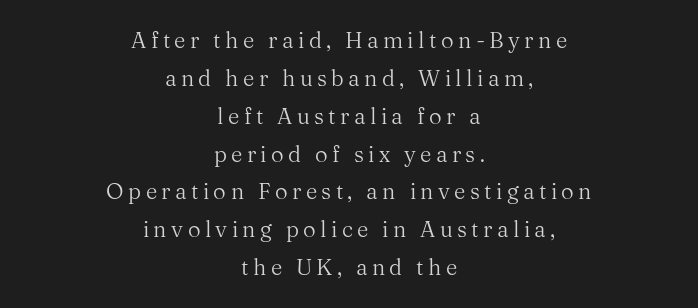
This rendering features lettering with no underline. The passage shown is not bold in any degree. No italicization has been applied; the sample stays upright. The rag falls on both sides of this text block equally. Spacing between characters has been opened up far beyond the box default.
